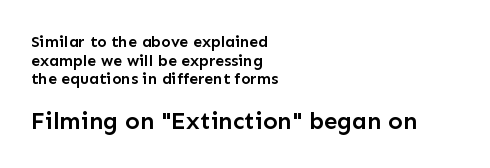
{"italic": "no", "bold": "semi", "underline": "no", "align": "left", "line_spacing_ratio": 1.17, "letter_spacing": "normal", "letter_spacing_em": 0.0, "larger_block": "second", "size_ratio": 1.5, "glyph_px": 24}
